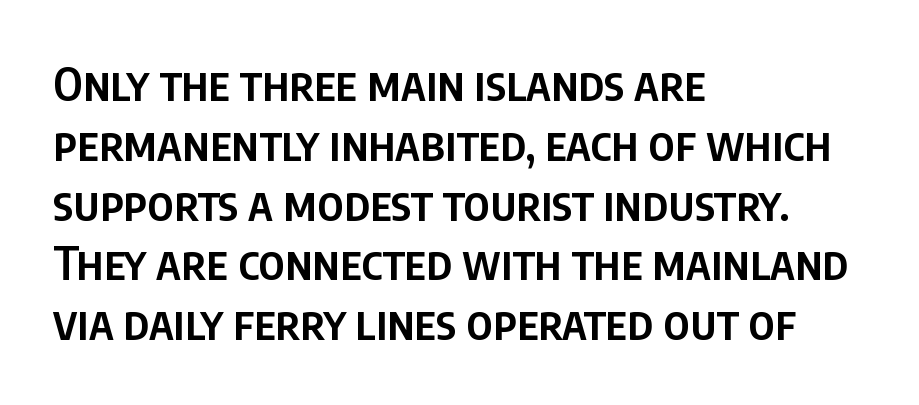
{"serif": "no", "italic": "no", "bold": "semi", "weight": "semibold", "width": "condensed", "stroke_contrast": "low", "x_height": "large", "monospaced": "no", "underline": "no", "align": "left", "line_spacing": "normal", "line_spacing_ratio": 1.3, "letter_spacing": "normal", "letter_spacing_em": 0.0, "glyph_px": 46}
